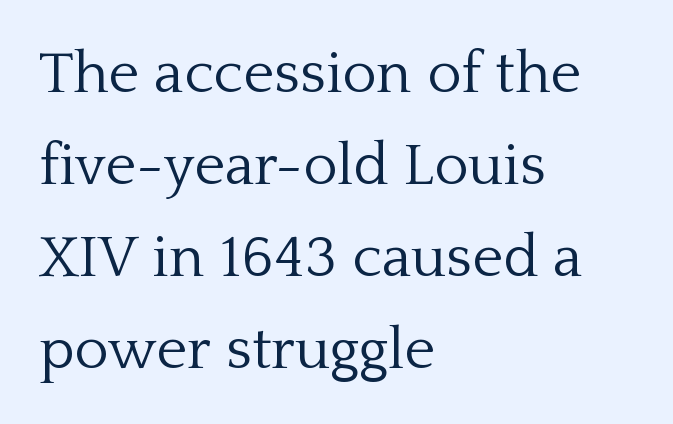
{"serif": "yes", "italic": "no", "bold": "no", "weight": "light", "width": "normal", "stroke_contrast": "low", "x_height": "medium", "monospaced": "no", "underline": "no", "align": "left", "line_spacing": "normal", "line_spacing_ratio": 1.56, "letter_spacing": "normal", "letter_spacing_em": 0.0, "glyph_px": 59}
